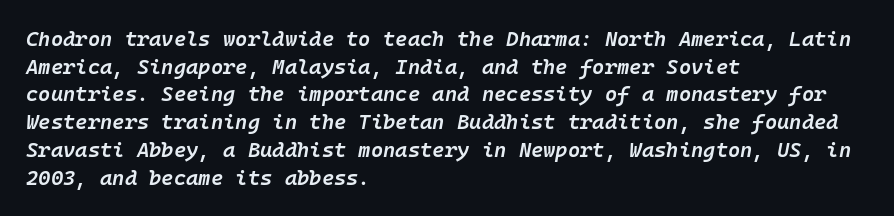
{"italic": "yes", "lean": "right", "slant_degrees": 10, "bold": "semi", "underline": "no", "align": "left", "line_spacing": "normal", "line_spacing_ratio": 1.32, "letter_spacing": "normal", "letter_spacing_em": 0.0, "glyph_px": 21}
